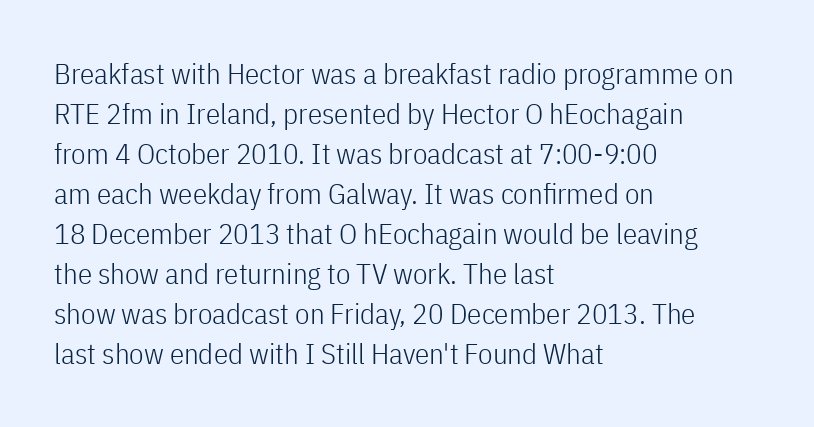
The image shows 29 px light, condensed sans-serif type, upright; set left-aligned, normal line spacing (1.38x), normal letter spacing, not underlined; low stroke contrast and a medium x-height.
